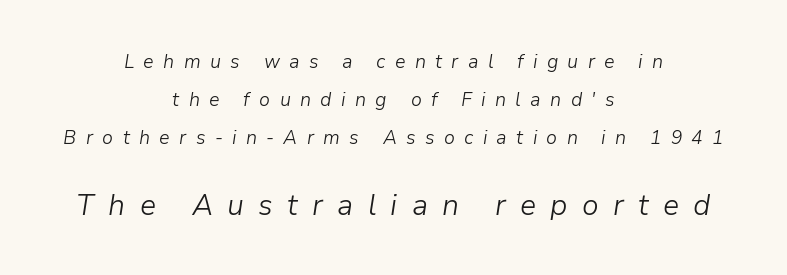
Q: Is the text bold? A: No.
Q: Is the text italic (slanted)? A: Yes, it leans right by about 9 degrees.
Q: Is the text underlined? A: No.
Q: How is the paragraph aligned? A: Centered.
Q: Is the spacing between letters normal or unusually wide? A: Unusually wide.
Q: Is the spacing between lines tight, normal or loose? A: Loose.
Q: Which block of text is set in a larger size, the first (top) or the second (bottom)? A: The second (bottom) one.
Q: Width (condensed, normal, or wide)? A: Normal.
Q: Stroke contrast? A: Low.
Q: x-height? A: Medium.
Q: Monospaced? A: No.
